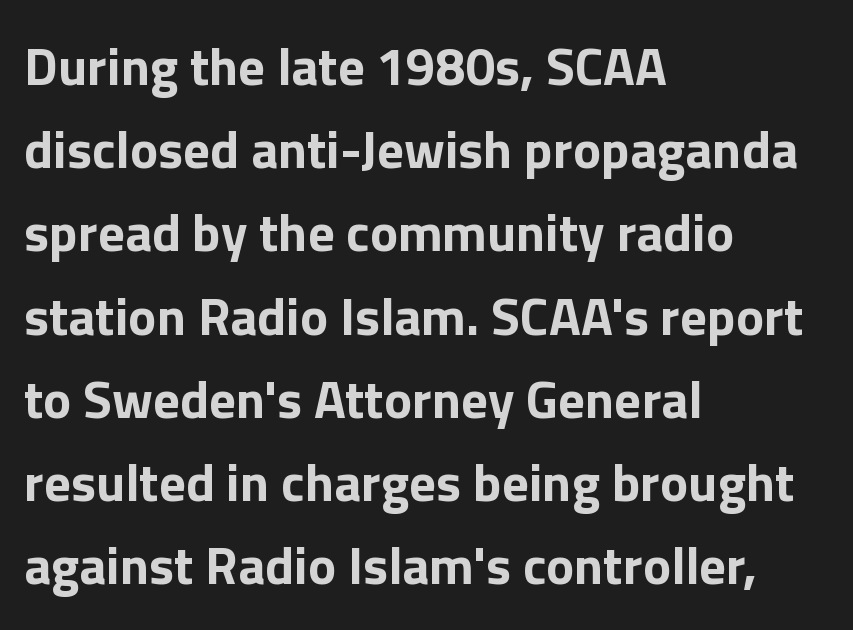
The image shows 53 px bold sans-serif type, upright; set left-aligned, normal line spacing (1.57x), normal letter spacing, not underlined; a medium x-height.
